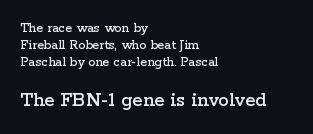
{"italic": "no", "underline": "no", "align": "left", "line_spacing_ratio": 1.22, "letter_spacing": "normal", "letter_spacing_em": 0.0, "larger_block": "second", "size_ratio": 1.5, "glyph_px": 21}
